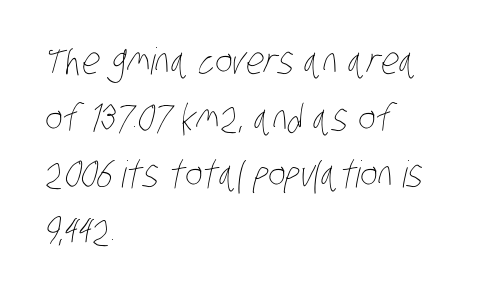
{"bold": "no", "weight": "thin", "width": "condensed", "stroke_contrast": "low", "x_height": "large", "monospaced": "no", "underline": "no", "align": "left", "line_spacing": "normal", "line_spacing_ratio": 1.53, "letter_spacing": "normal", "letter_spacing_em": 0.0, "glyph_px": 37}
